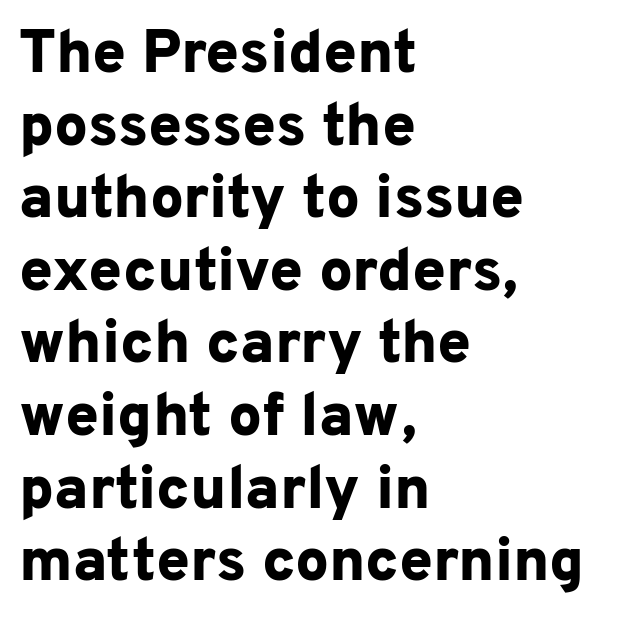
Q: Is the text bold? A: Yes.
Q: Is the text italic (slanted)? A: No, it is upright.
Q: Is the typeface a serif or a sans-serif typeface? A: Sans-serif.
Q: Is the text underlined? A: No.
Q: How is the paragraph aligned? A: Left-aligned.
Q: Is the spacing between letters normal or unusually wide? A: Normal.
Q: Width (condensed, normal, or wide)? A: Normal.
Q: Stroke contrast? A: Low.
Q: x-height? A: Medium.
Q: Monospaced? A: No.
